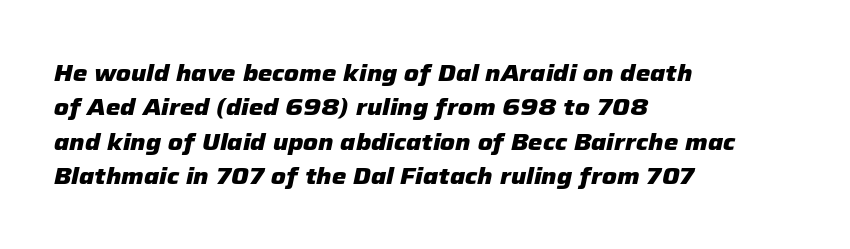
Q: Is the text bold? A: Yes.
Q: Is the text italic (slanted)? A: Yes, it leans right by about 12 degrees.
Q: Is the text underlined? A: No.
Q: How is the paragraph aligned? A: Left-aligned.
Q: Is the spacing between letters normal or unusually wide? A: Normal.
Q: Is the spacing between lines tight, normal or loose? A: Normal.
